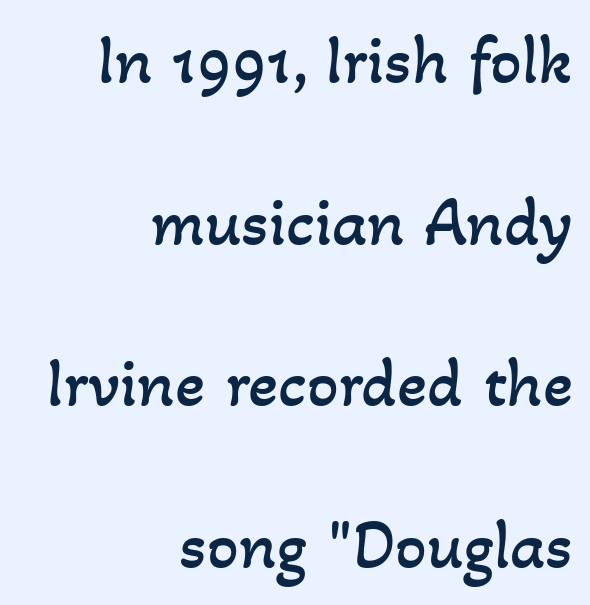
Q: Is the text bold? A: No.
Q: Is the text underlined? A: No.
Q: How is the paragraph aligned? A: Right-aligned.
Q: Is the spacing between letters normal or unusually wide? A: Normal.
Q: Is the spacing between lines tight, normal or loose? A: Loose.
Q: Width (condensed, normal, or wide)? A: Normal.
Q: Stroke contrast? A: Low.
Q: x-height? A: Small.
Q: Monospaced? A: No.
